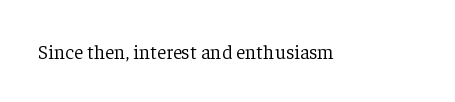
{"italic": "no", "bold": "no", "underline": "no", "letter_spacing": "normal", "letter_spacing_em": 0.0, "glyph_px": 20}
